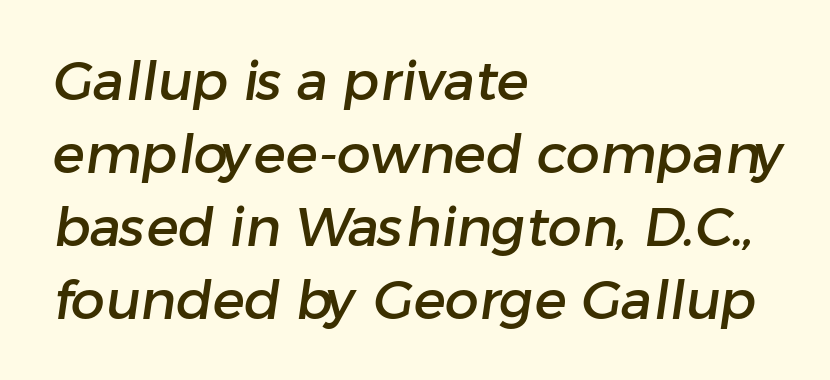
Q: Is the typeface a serif or a sans-serif typeface? A: Sans-serif.
Q: Is the text underlined? A: No.
Q: How is the paragraph aligned? A: Left-aligned.
Q: Is the spacing between letters normal or unusually wide? A: Normal.
Q: Is the spacing between lines tight, normal or loose? A: Normal.
Q: Width (condensed, normal, or wide)? A: Normal.
Q: Stroke contrast? A: Low.
Q: x-height? A: Medium.
Q: Monospaced? A: No.
